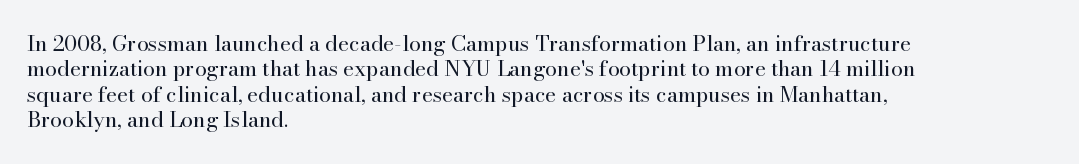
Q: Is the text bold? A: No.
Q: Is the text italic (slanted)? A: No, it is upright.
Q: Is the text underlined? A: No.
Q: How is the paragraph aligned? A: Left-aligned.
Q: Is the spacing between letters normal or unusually wide? A: Normal.
